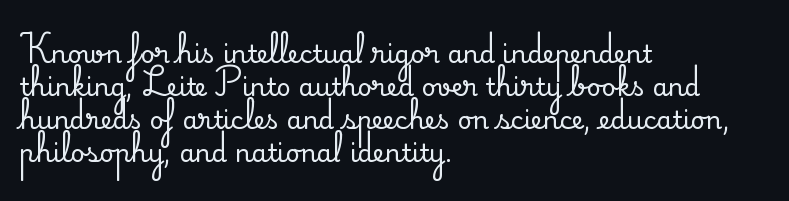
Every row of glyphs begins at an identical x-position on the left. Words appear dense and cohesive because spacing is normal. Unlike italic type, these characters show no tilt at all. Vertical spacing — default. Check under the words: just untouched page.
